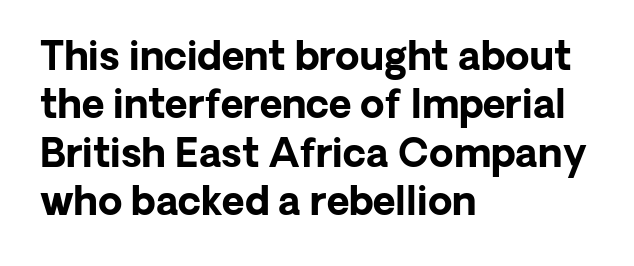
{"serif": "no", "italic": "no", "bold": "yes", "weight": "bold", "width": "normal", "stroke_contrast": "low", "x_height": "medium", "monospaced": "no", "underline": "no", "align": "left", "line_spacing_ratio": 1.24, "letter_spacing": "normal", "letter_spacing_em": 0.0, "glyph_px": 39}
